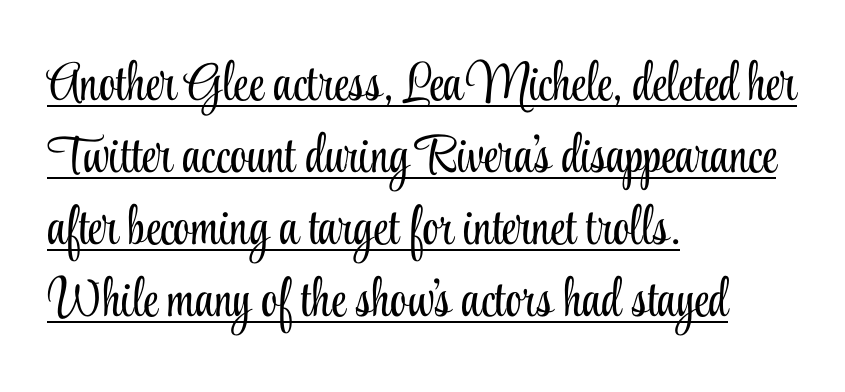
{"serif": "yes", "bold": "no", "weight": "light", "width": "condensed", "stroke_contrast": "low", "x_height": "small", "monospaced": "no", "underline": "yes", "align": "left", "line_spacing": "normal", "line_spacing_ratio": 1.36, "letter_spacing": "normal", "letter_spacing_em": 0.0, "glyph_px": 53}
